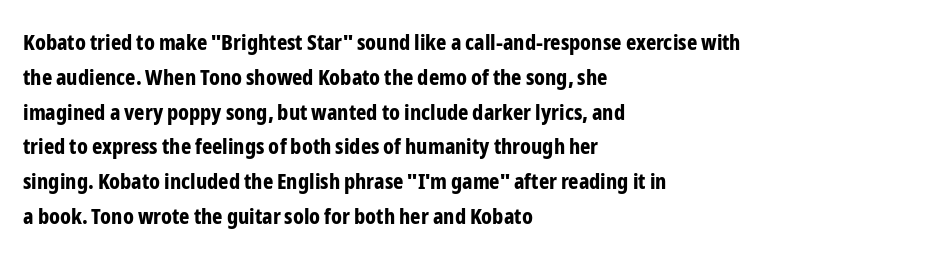
The image shows 22 px bold type, upright; set left-aligned, normal line spacing (1.58x), normal letter spacing, not underlined.
